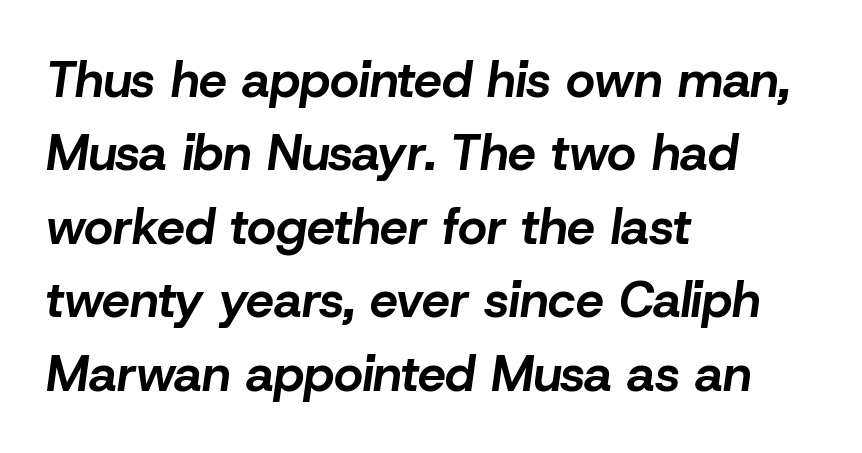
Q: Is the text bold? A: Yes.
Q: Is the text italic (slanted)? A: Yes, it leans right by about 8 degrees.
Q: Is the text underlined? A: No.
Q: How is the paragraph aligned? A: Left-aligned.
Q: Is the spacing between letters normal or unusually wide? A: Normal.
Q: Is the spacing between lines tight, normal or loose? A: Normal.
Q: Width (condensed, normal, or wide)? A: Normal.
Q: Stroke contrast? A: Low.
Q: x-height? A: Medium.
Q: Monospaced? A: No.
